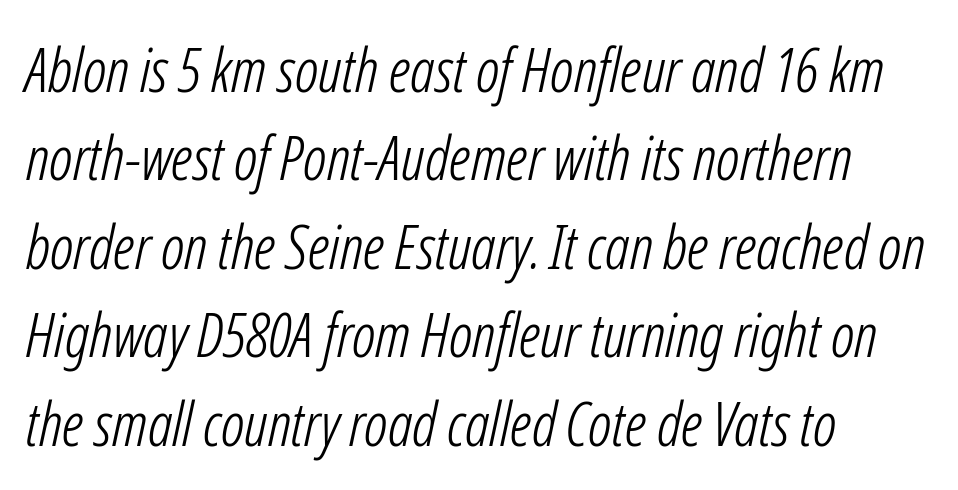
{"italic": "yes", "lean": "right", "slant_degrees": 12, "bold": "no", "weight": "light", "width": "condensed", "stroke_contrast": "low", "x_height": "medium", "monospaced": "no", "underline": "no", "align": "left", "line_spacing": "normal", "line_spacing_ratio": 1.45, "letter_spacing": "normal", "letter_spacing_em": 0.0, "glyph_px": 61}
